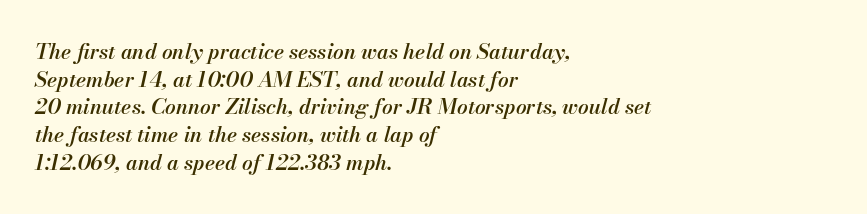
Which margin do the lines hug? The left one — the right edge is uneven. Summary of weight: moderately heavy, a semibold. Spacing between characters is what you'd get straight out of the box. Designer's note — italics engaged. A clean baseline with only descenders dipping below it. The space between consecutive lines is moderate.
